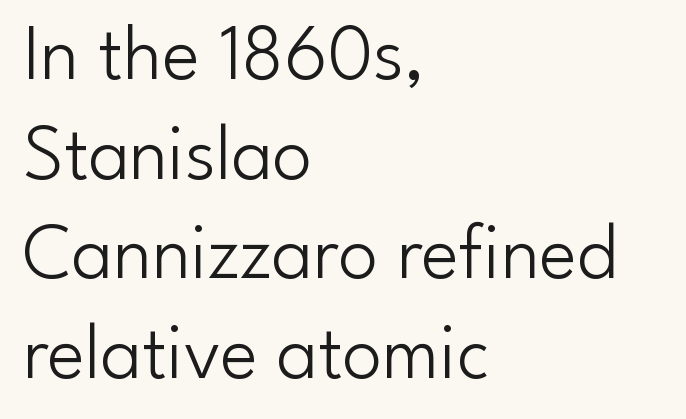
{"serif": "no", "italic": "no", "bold": "no", "weight": "light", "width": "normal", "stroke_contrast": "low", "x_height": "small", "monospaced": "no", "underline": "no", "align": "left", "line_spacing": "normal", "line_spacing_ratio": 1.26, "letter_spacing": "normal", "letter_spacing_em": 0.0, "glyph_px": 79}
